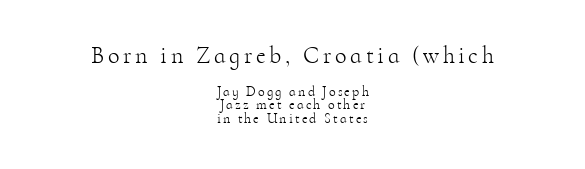
Q: Is the text bold? A: No.
Q: Is the text italic (slanted)? A: No, it is upright.
Q: Is the text underlined? A: No.
Q: How is the paragraph aligned? A: Centered.
Q: Is the spacing between lines tight, normal or loose? A: Tight.
Q: Which block of text is set in a larger size, the first (top) or the second (bottom)? A: The first (top) one.
